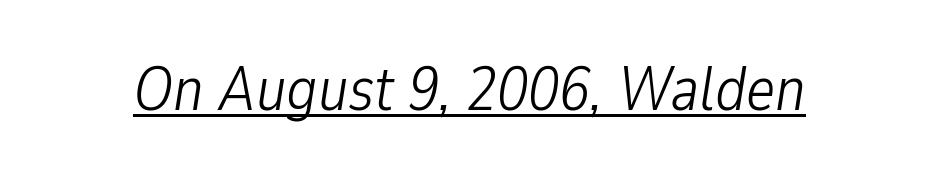
Q: Is the text bold? A: No.
Q: Is the text italic (slanted)? A: Yes, it leans right by about 9 degrees.
Q: Is the text underlined? A: Yes.
Q: Is the spacing between letters normal or unusually wide? A: Normal.
Q: Width (condensed, normal, or wide)? A: Condensed.
Q: Stroke contrast? A: Low.
Q: x-height? A: Medium.
Q: Monospaced? A: No.
